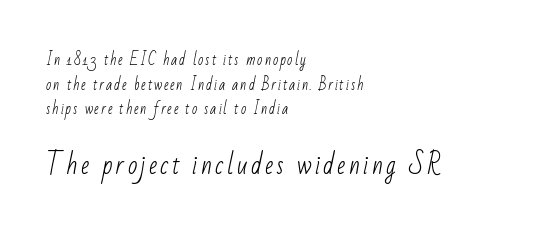
The image shows 25 px text type; set left-aligned, line spacing 1.76x, not underlined; the second (bottom) block is 1.79x larger.
